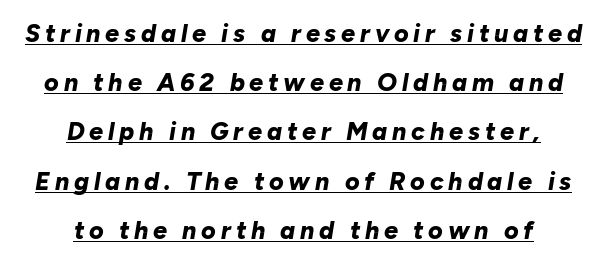
Q: Is the text bold? A: Yes.
Q: Is the text italic (slanted)? A: Yes, it leans right by about 10 degrees.
Q: Is the text underlined? A: Yes.
Q: How is the paragraph aligned? A: Centered.
Q: Is the spacing between lines tight, normal or loose? A: Loose.
